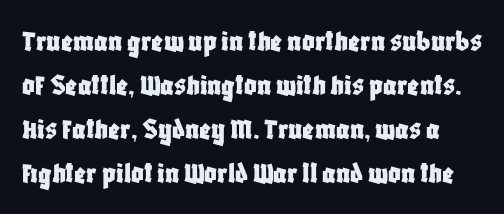
{"serif": "no", "italic": "no", "width": "condensed", "stroke_contrast": "low", "x_height": "large", "monospaced": "no", "underline": "no", "line_spacing": "normal", "line_spacing_ratio": 1.42, "letter_spacing": "normal", "letter_spacing_em": 0.0, "glyph_px": 31}
